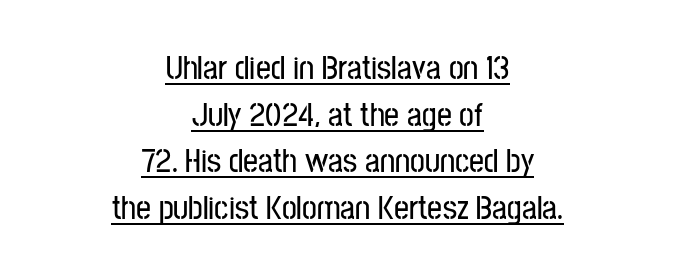
{"serif": "no", "italic": "no", "width": "condensed", "stroke_contrast": "low", "x_height": "medium", "monospaced": "no", "underline": "yes", "align": "center", "line_spacing": "normal", "line_spacing_ratio": 1.41, "letter_spacing": "normal", "letter_spacing_em": 0.0, "glyph_px": 33}
